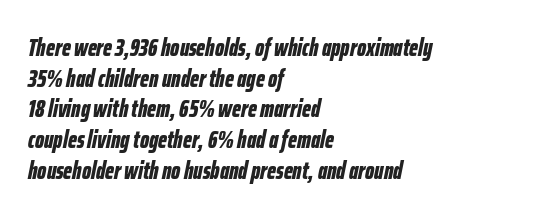
Heft: maximum for text — a bold. It's the slanting kind of type. No extra tracking has been applied to these lines. Words float on clear page, feet unadorned. Horizontal alignment here is leftward, the default for most running prose. The designer left line spacing at the default.
